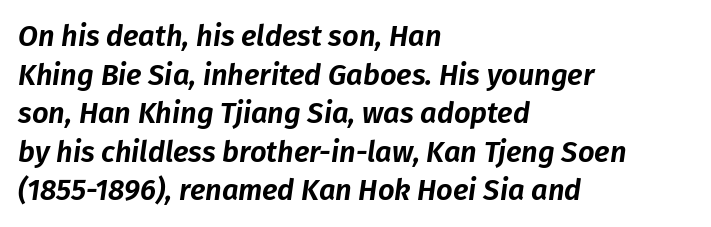
The image shows 29 px text type, italic (leaning right); set left-aligned, normal line spacing (1.33x), normal letter spacing, not underlined; low stroke contrast and a medium x-height.
